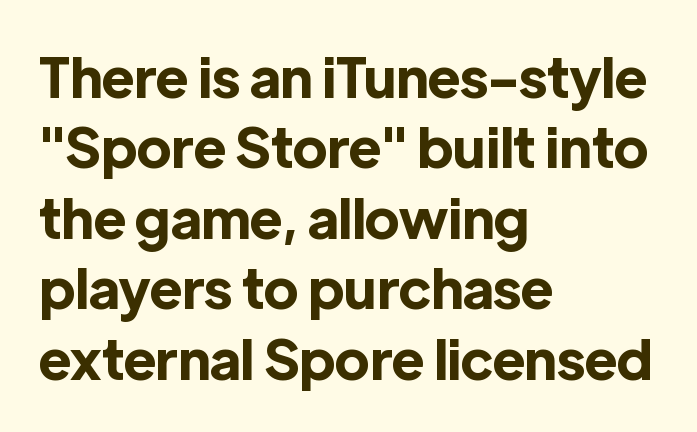
{"serif": "no", "italic": "no", "bold": "yes", "weight": "bold", "width": "normal", "x_height": "medium", "monospaced": "no", "underline": "no", "align": "left", "line_spacing": "normal", "line_spacing_ratio": 1.28, "letter_spacing": "normal", "letter_spacing_em": 0.0, "glyph_px": 55}
